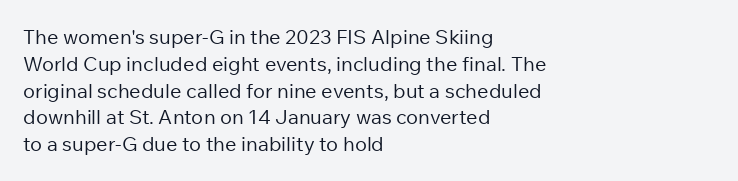
The image shows 20 px text type, upright; set left-aligned, normal line spacing (1.34x), normal letter spacing, not underlined.
